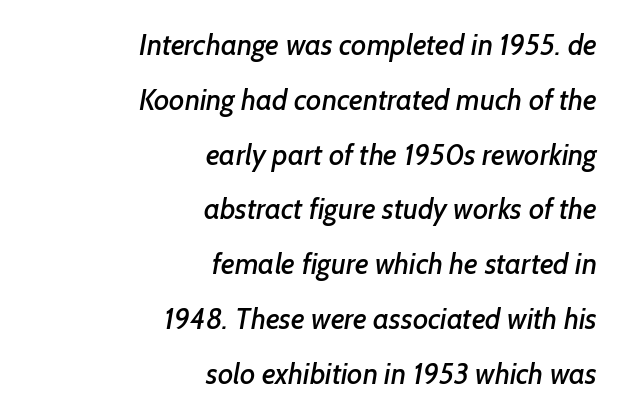
Q: Is the typeface a serif or a sans-serif typeface? A: Sans-serif.
Q: Is the text underlined? A: No.
Q: How is the paragraph aligned? A: Right-aligned.
Q: Is the spacing between letters normal or unusually wide? A: Normal.
Q: Width (condensed, normal, or wide)? A: Normal.
Q: Stroke contrast? A: Low.
Q: x-height? A: Medium.
Q: Monospaced? A: No.
